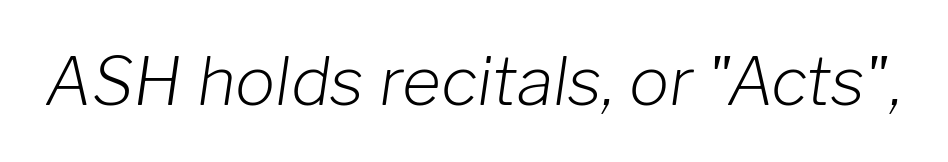
Q: Is the text bold? A: No.
Q: Is the text italic (slanted)? A: Yes, it leans right by about 8 degrees.
Q: Is the text underlined? A: No.
Q: Is the spacing between letters normal or unusually wide? A: Normal.
Q: Width (condensed, normal, or wide)? A: Normal.
Q: Stroke contrast? A: Low.
Q: x-height? A: Medium.
Q: Monospaced? A: No.
